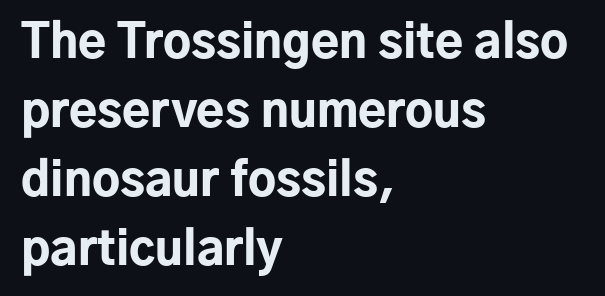
The type family on display is of the sans-serif kind. The face used here is proportionally spaced, like ordinary book or web type. The lettering stays uniformly vertical, giving the passage a roman look. The foot of each line stays bare and open. The rendering uses a moderate line-height, typical for paragraphs.
